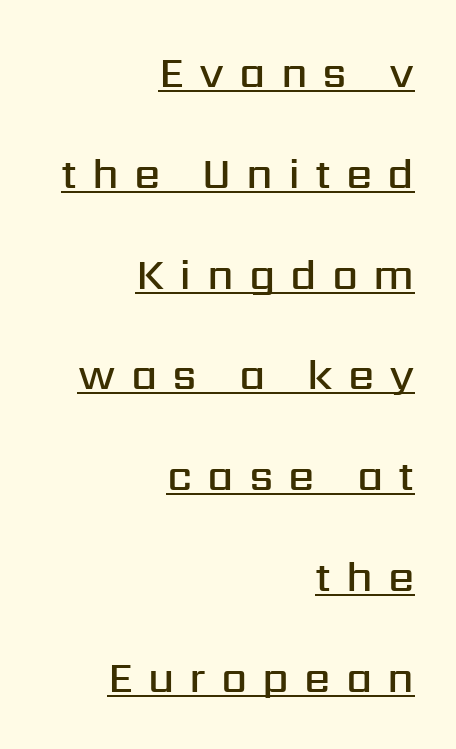
Each word looks stretched out because of the extra space between its letters. This sample has the flowing, uneven cadence of proportional lettering. Decoration check: the copy is underlined. Does the type have serifs? No, each stem ends abruptly.
